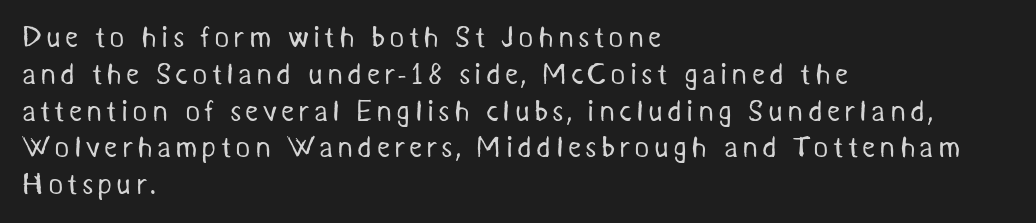
{"serif": "no", "bold": "no", "weight": "regular", "width": "normal", "stroke_contrast": "medium", "x_height": "medium", "monospaced": "no", "underline": "no", "align": "left", "line_spacing": "normal", "line_spacing_ratio": 1.27, "glyph_px": 29}
